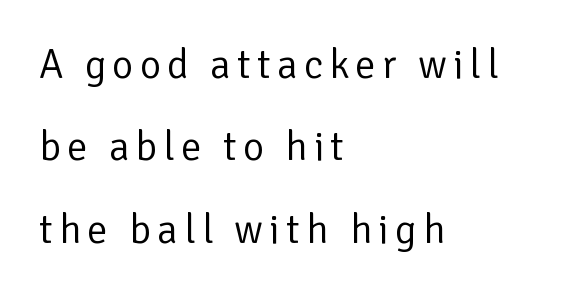
The image shows 41 px regular-weight sans-serif type, upright; set left-aligned, loose line spacing (2.01x), not underlined; low stroke contrast and a medium x-height.
